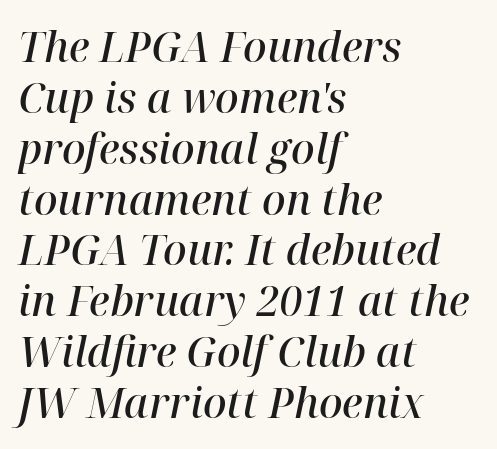
If you drew a line through each stem, it would be angled. Descenders hang freely into open space. The letters are semibold — heavier than regular but short of a full bold. Layout note: lines flush left. I'd call this a serif setting — the letters wear small feet. Look at the tracking — it's just the regular setting, nothing added.
